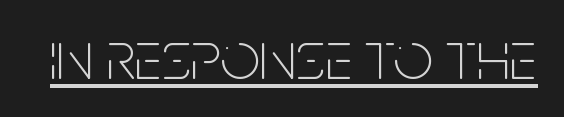
You could not count columns in this text — the font is proportionally spaced. Stems here are at most as thick as an everyday book face. Nobody touched the tracking dial on this one. Regarding serifs, this sample does without them. A rule runs beneath these lines of type. Does the lettering tilt? It doesn't — this is upright.
